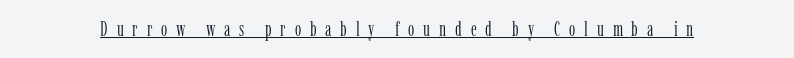
{"italic": "no", "bold": "no", "underline": "yes", "letter_spacing": "wide", "letter_spacing_em": 0.44, "glyph_px": 20}
